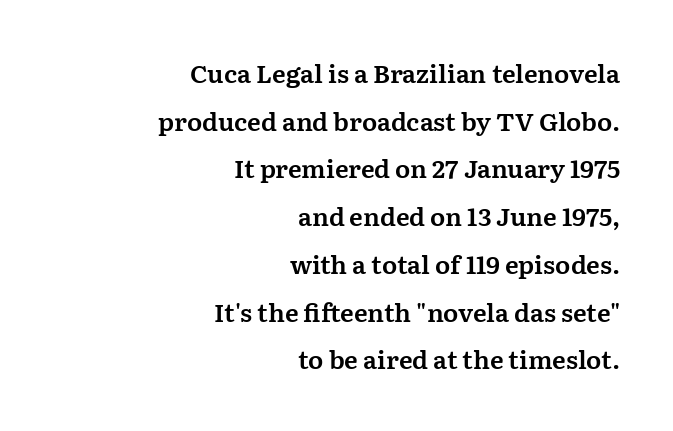
{"italic": "no", "underline": "no", "align": "right", "line_spacing": "loose", "line_spacing_ratio": 1.91, "letter_spacing": "normal", "letter_spacing_em": 0.0, "glyph_px": 25}
